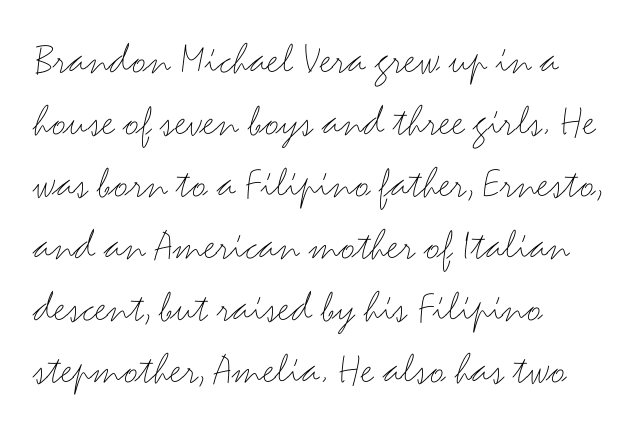
The image shows 45 px thin, wide sans-serif type; set left-aligned, normal line spacing (1.38x), normal letter spacing, not underlined; medium stroke contrast and a small x-height.
